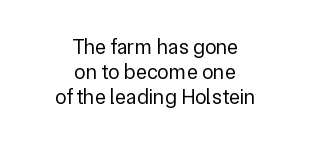
Q: Is the text bold? A: No.
Q: Is the text italic (slanted)? A: No, it is upright.
Q: Is the text underlined? A: No.
Q: How is the paragraph aligned? A: Centered.
Q: Is the spacing between letters normal or unusually wide? A: Normal.
